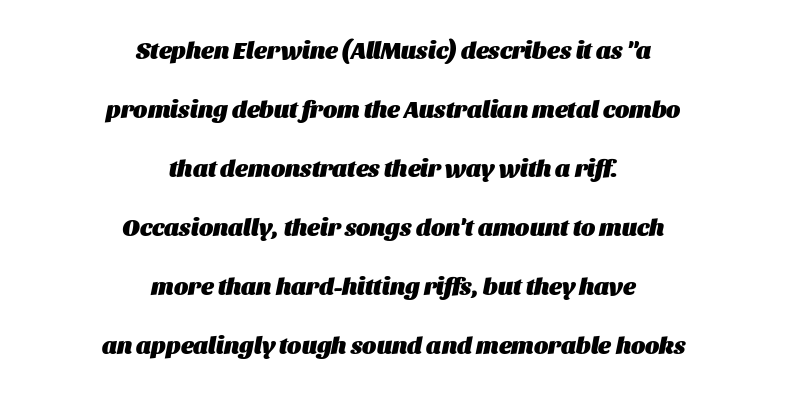
{"italic": "yes", "lean": "right", "slant_degrees": 11, "bold": "yes", "underline": "no", "align": "center", "line_spacing": "loose", "line_spacing_ratio": 2.46, "letter_spacing": "normal", "letter_spacing_em": 0.0, "glyph_px": 24}
